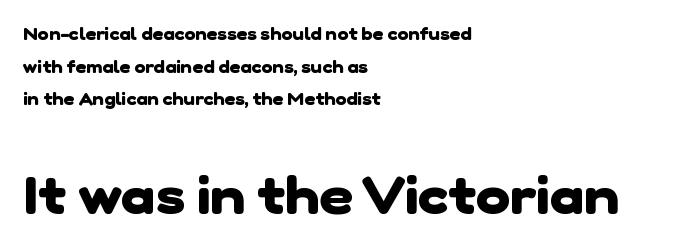
{"serif": "no", "bold": "yes", "weight": "heavy", "width": "normal", "stroke_contrast": "low", "x_height": "medium", "monospaced": "no", "underline": "no", "align": "left", "line_spacing": "loose", "line_spacing_ratio": 1.92, "letter_spacing": "normal", "letter_spacing_em": 0.0, "larger_block": "second", "size_ratio": 3.06, "glyph_px": 52}
